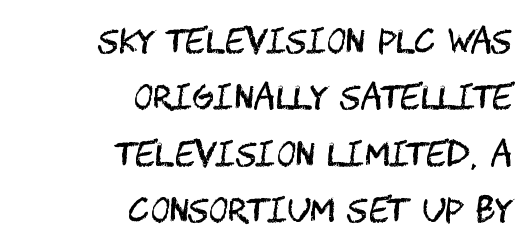
Q: Is the text bold? A: No.
Q: Is the text italic (slanted)? A: No, it is upright.
Q: Is the typeface a serif or a sans-serif typeface? A: Sans-serif.
Q: Is the text underlined? A: No.
Q: How is the paragraph aligned? A: Right-aligned.
Q: Is the spacing between letters normal or unusually wide? A: Normal.
Q: Width (condensed, normal, or wide)? A: Condensed.
Q: Stroke contrast? A: Medium.
Q: x-height? A: Large.
